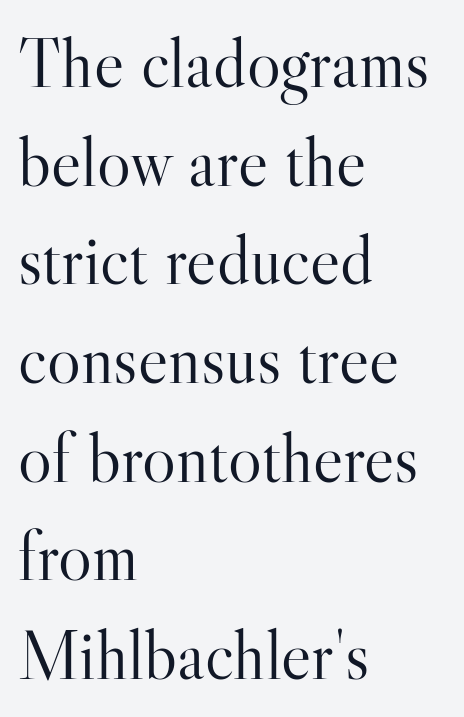
Serif or sans? Serif — the stroke terminals have little feet. Vertically, the passage feels balanced, rows spaced as you'd expect. The axis of the letterforms is exactly vertical. The passage shown has conventional tracking throughout.
